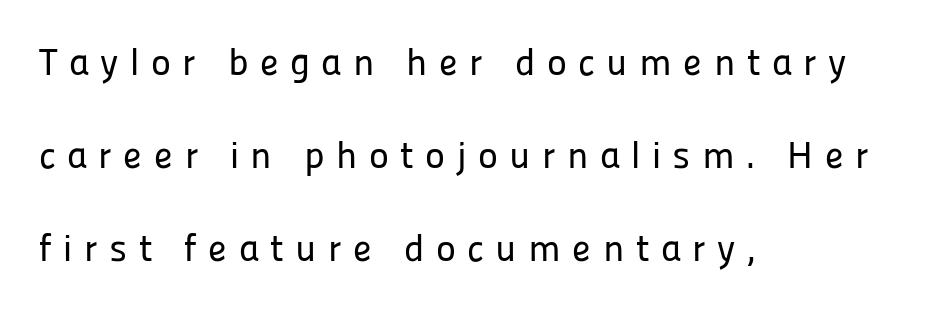
The passage shown stacks its lines with a broad gap. Underline: absent. Does extra space separate the letters? Yes, quite a lot of it. No feet cap the strokes, marking this as sans-serif type. Looks like regular typesetting: each glyph gets only the width it needs.
